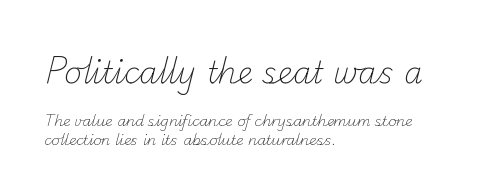
The image shows 30 px light sans-serif type; set left-aligned, normal line spacing (1.34x), normal letter spacing, not underlined; the first (top) block is 2.14x larger; low stroke contrast and a small x-height.
